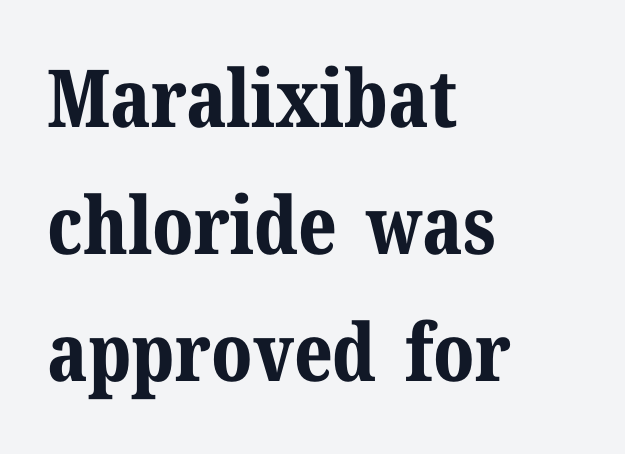
Q: Is the text bold? A: Yes.
Q: Is the text italic (slanted)? A: No, it is upright.
Q: Is the typeface a serif or a sans-serif typeface? A: Serif.
Q: Is the text underlined? A: No.
Q: How is the paragraph aligned? A: Left-aligned.
Q: Is the spacing between letters normal or unusually wide? A: Normal.
Q: Is the spacing between lines tight, normal or loose? A: Normal.
Q: Width (condensed, normal, or wide)? A: Normal.
Q: Stroke contrast? A: Medium.
Q: x-height? A: Medium.
Q: Monospaced? A: No.
